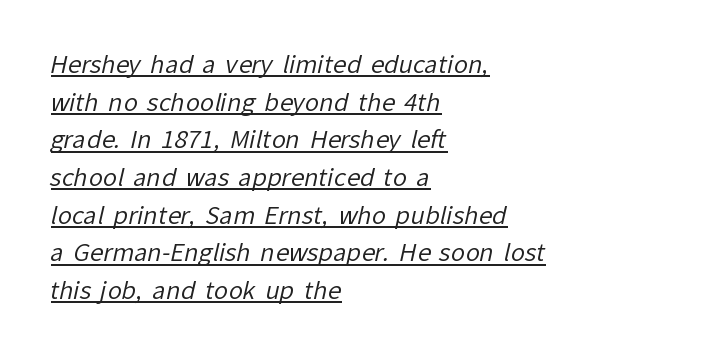
{"bold": "no", "underline": "yes", "align": "left", "line_spacing": "normal", "line_spacing_ratio": 1.57, "letter_spacing": "normal", "letter_spacing_em": 0.0, "glyph_px": 24}
